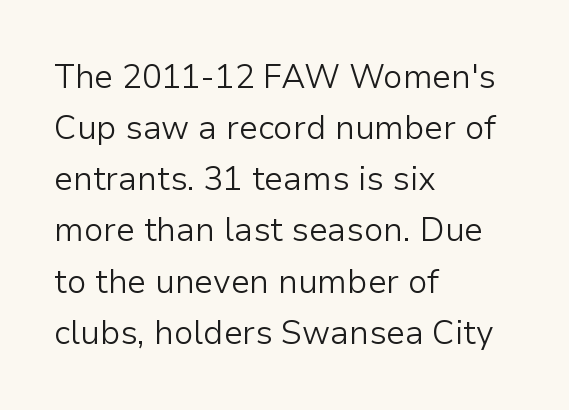
Each letter keeps its own natural width here, so spacing adapts to shape. Horizontally, the lines are justified to the leading edge only. The type sits square on the baseline with zero lean. Glance below the letters and you will spot only blank space.
